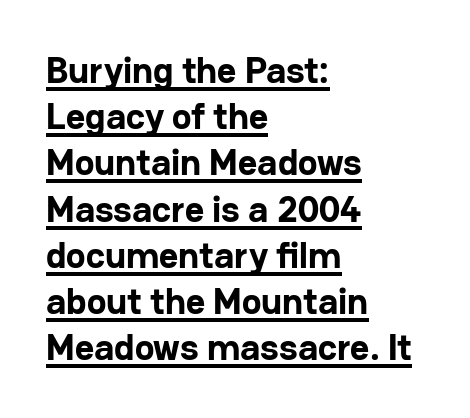
Unlike a traditional serif, this face leaves its strokes unadorned. The passage shown is typed in a proportional face where columns would drift. If you drew a ruler down the left edge, every line would touch it. This is roman type, the default non-slanted kind. Quick note: underline on. Leading: standard.
